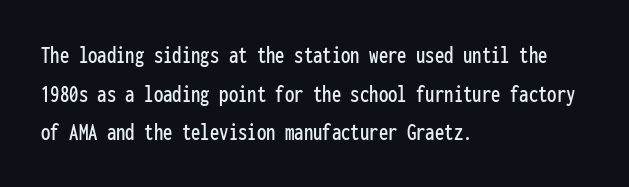
Inter-character spacing is left at the font's built-in metrics. Quick note: underline off. Horizontal alignment here is leftward, the default for most running prose. Posture: vertical. Line spacing here is normal.
